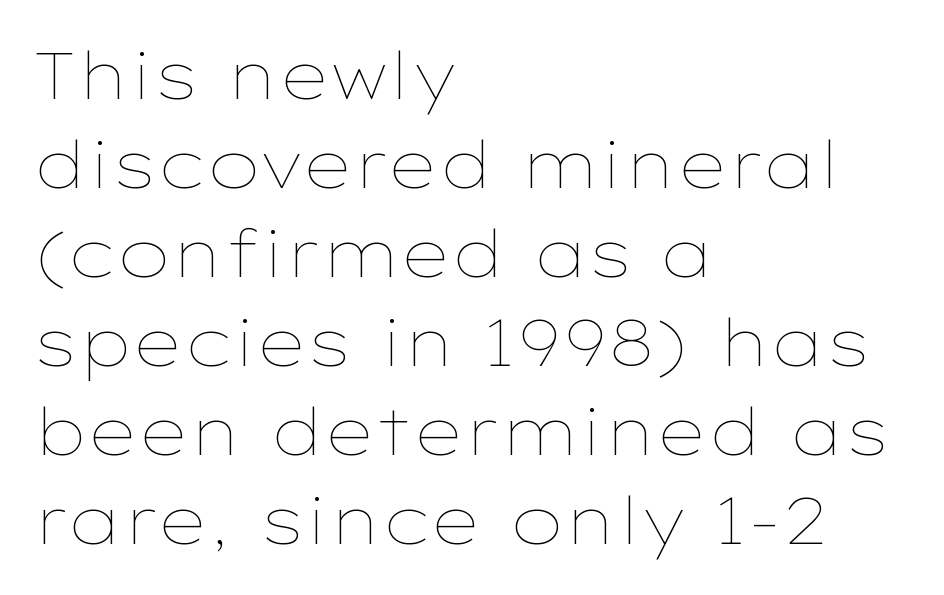
Summary of weight: not heavy and not bold. These lines keep a tight, regular rhythm from letter to letter. A student would call this left alignment; a typographer would say flush left, rag right. A bare baseline throughout the passage. The face used here is proportionally spaced, like ordinary book or web type.
